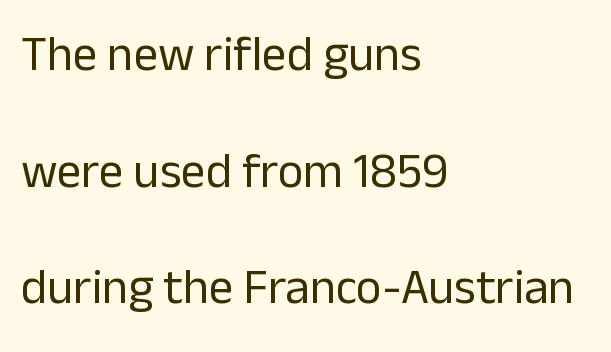
{"serif": "no", "italic": "no", "bold": "no", "weight": "regular", "width": "normal", "stroke_contrast": "low", "x_height": "medium", "monospaced": "no", "underline": "no", "align": "left", "line_spacing": "loose", "line_spacing_ratio": 2.38, "letter_spacing": "normal", "letter_spacing_em": 0.0, "glyph_px": 49}
